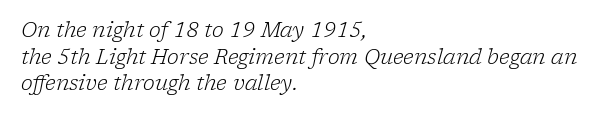
{"italic": "yes", "lean": "right", "slant_degrees": 17, "bold": "no", "underline": "no", "align": "left", "line_spacing": "normal", "line_spacing_ratio": 1.33, "letter_spacing": "normal", "letter_spacing_em": 0.0, "glyph_px": 20}
